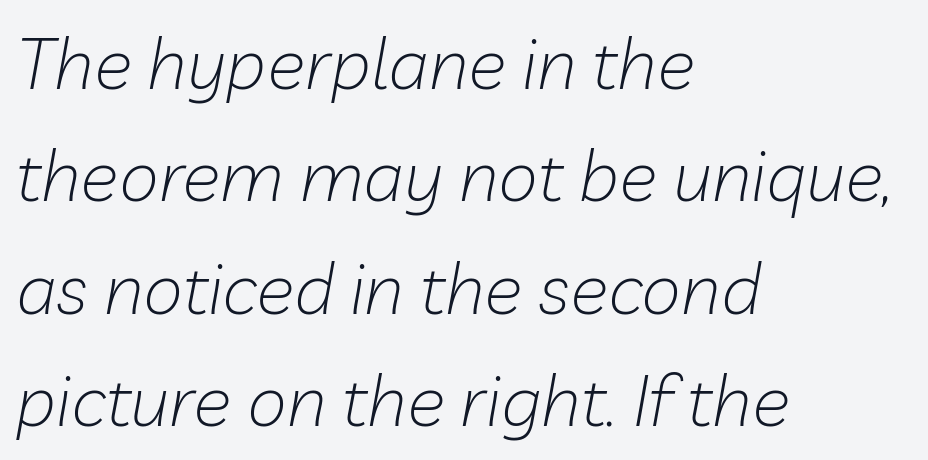
Tall strokes in this sample are angled rather than plumb. Students, observe: this is what conventionally led text looks like. Spacing between characters is what you'd get straight out of the box. Letters have the restrained weight of plain body copy at most. The rendering uses natural spacing where letterforms have individual widths. The glyphs are unaccompanied by any horizontal stroke below them.
